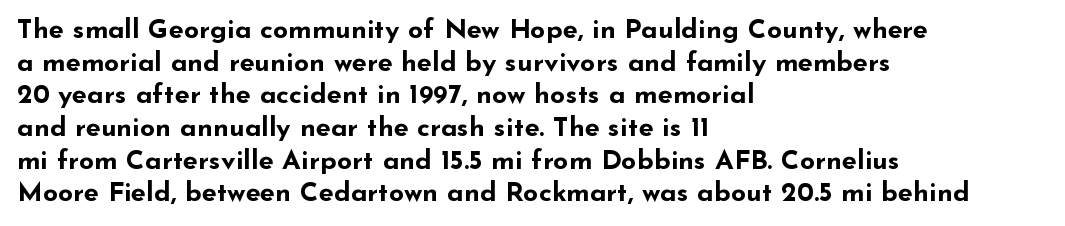
Q: Is the text bold? A: Yes.
Q: Is the text italic (slanted)? A: No, it is upright.
Q: Is the text underlined? A: No.
Q: How is the paragraph aligned? A: Left-aligned.
Q: Is the spacing between letters normal or unusually wide? A: Normal.
